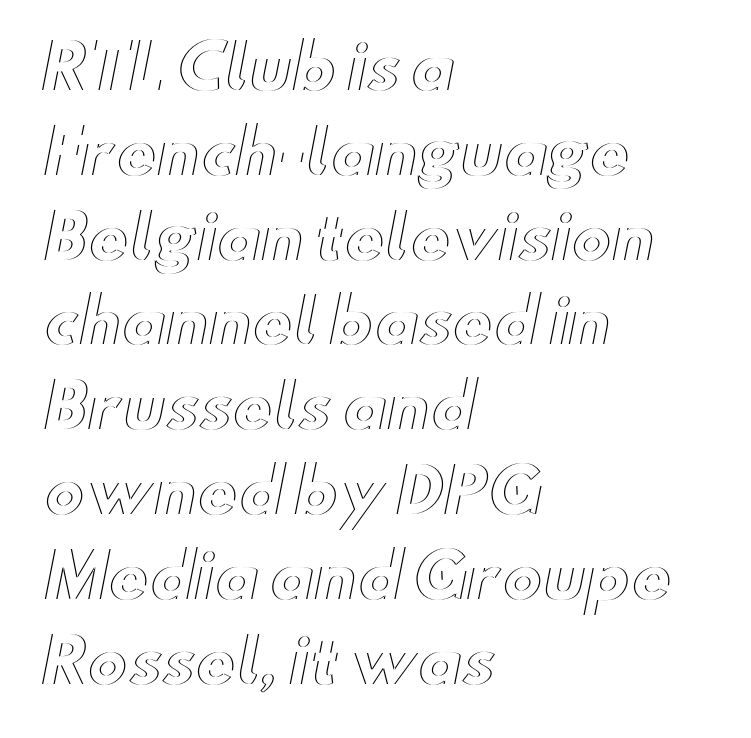
Proportional: the letters do not fall into vertical columns. Compared with a centered layout, this one pins lines to the left instead. The passage shown is not underscored anywhere. Notice how descenders clear the ascenders below comfortably — that's standard leading. Words appear dense and cohesive because spacing is normal.
